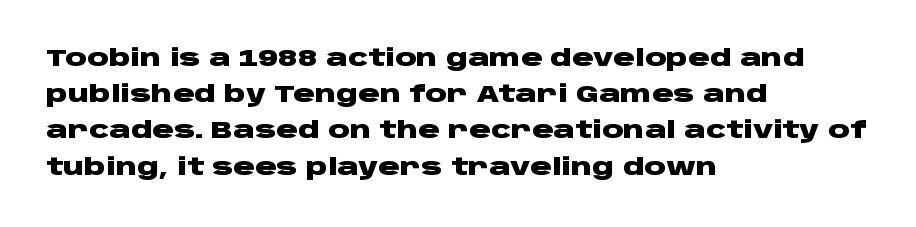
Q: Is the text bold? A: Yes.
Q: Is the text italic (slanted)? A: No, it is upright.
Q: Is the text underlined? A: No.
Q: How is the paragraph aligned? A: Left-aligned.
Q: Is the spacing between letters normal or unusually wide? A: Normal.
Q: Is the spacing between lines tight, normal or loose? A: Normal.
